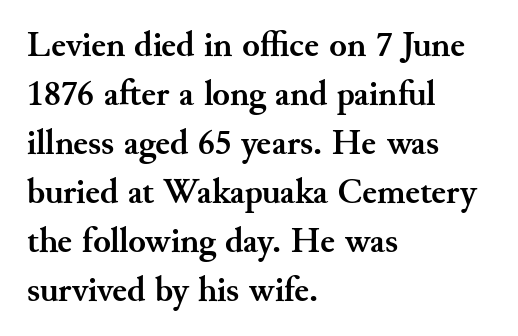
Does extra space separate the letters? No, they use regular spacing. Each glyph is drawn with heavy, bold strokes. Proportional: the letters do not fall into vertical columns. The rows are spaced the way most documents space them. These lines are composed in type with serifs.
